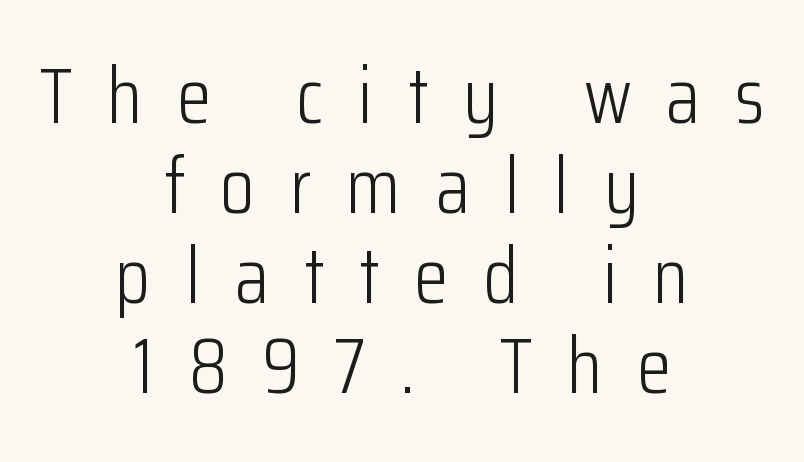
{"serif": "no", "italic": "no", "bold": "no", "weight": "light", "width": "condensed", "stroke_contrast": "low", "x_height": "medium", "monospaced": "no", "underline": "no", "align": "center", "line_spacing": "tight", "line_spacing_ratio": 1.14, "letter_spacing": "wide", "letter_spacing_em": 0.44, "glyph_px": 79}
